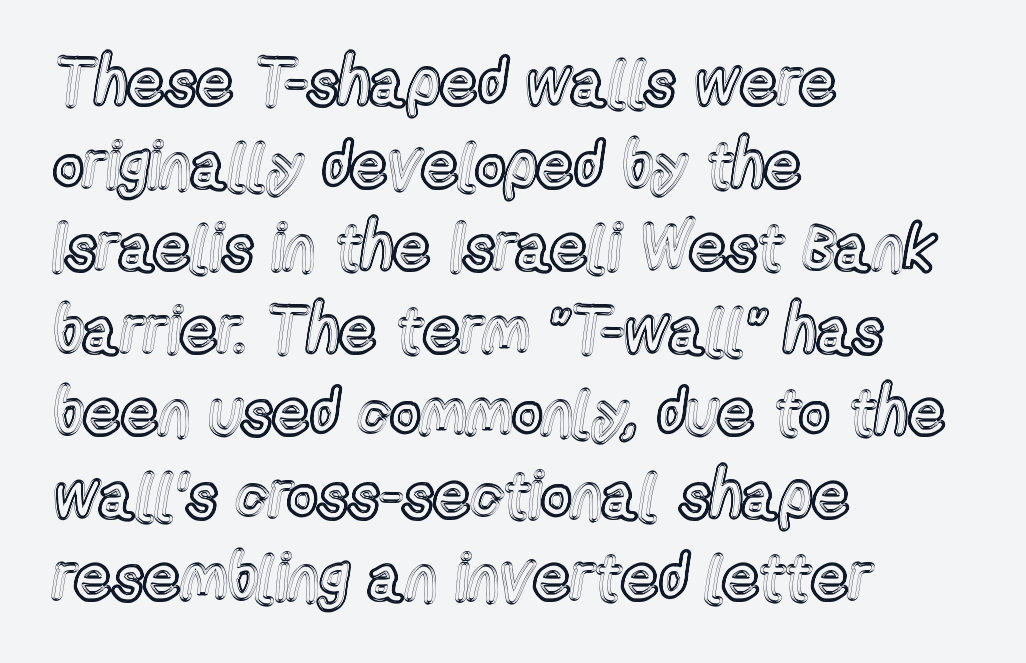
You could call the tracking neutral — neither tight nor loose. The passage shown is typed in a proportional face where columns would drift. One-word summary of the alignment: left. Quick note: interline space is typical.
